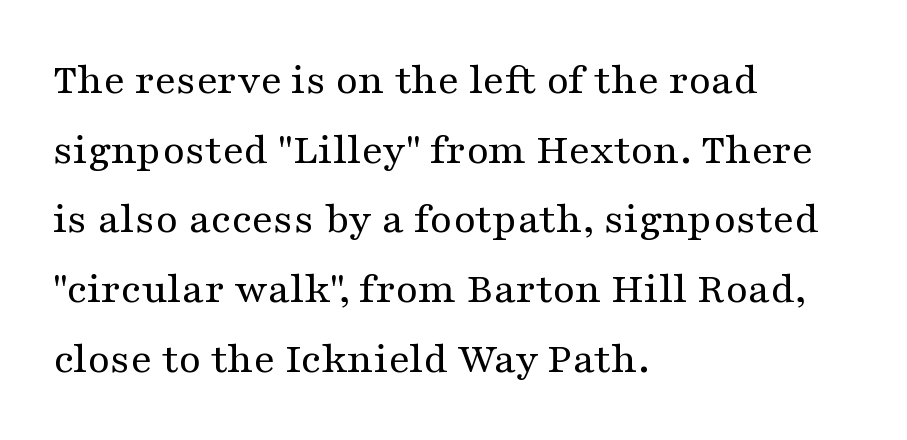
Compared with typical paragraphs, the rows here are spaced about the same. The type sits square on the baseline with zero lean. Characters follow at the spacing the type designer built in. Character widths vary here, with narrow letters taking less room than wide ones. Layout note: lines flush left. Think standard paragraph weight, or any step lighter than that.
